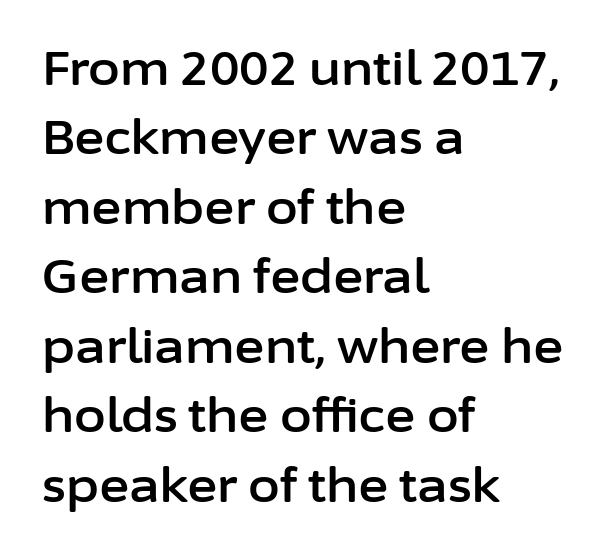
The letters stand upright; this is a roman face. A clean baseline with only descenders dipping below it. If you measured baseline to baseline, you'd find a middling distance. The face used here is a sans, in the tradition of grotesques and geometrics. Proportional: the letters do not fall into vertical columns. The rag falls on the right side of this text block.
